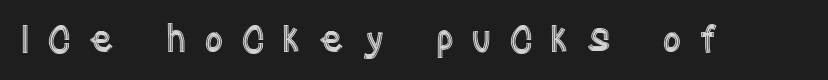
The image shows 37 px condensed type, upright; set unusually wide letter spacing (+0.47 em), not underlined; a large x-height.
